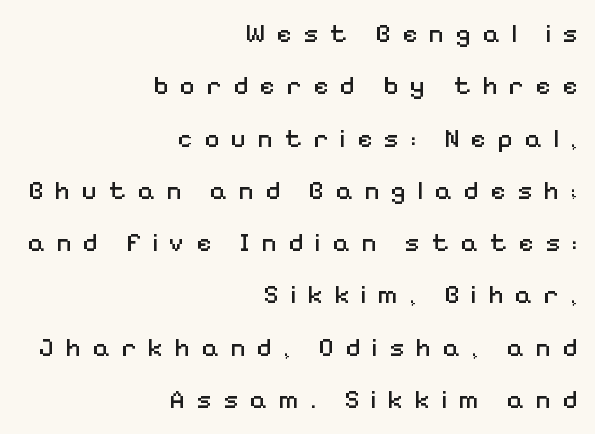
{"italic": "no", "bold": "no", "underline": "no", "align": "right", "line_spacing": "loose", "line_spacing_ratio": 2.01, "letter_spacing": "wide", "letter_spacing_em": 0.44, "glyph_px": 26}
